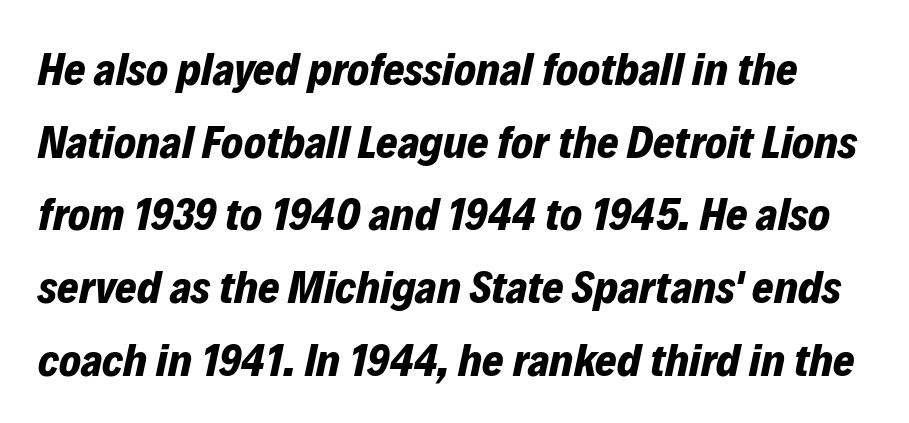
{"italic": "yes", "lean": "right", "slant_degrees": 12, "bold": "yes", "weight": "bold", "width": "normal", "stroke_contrast": "low", "x_height": "medium", "monospaced": "no", "underline": "no", "line_spacing": "normal", "line_spacing_ratio": 1.58, "letter_spacing": "normal", "letter_spacing_em": 0.0, "glyph_px": 46}
